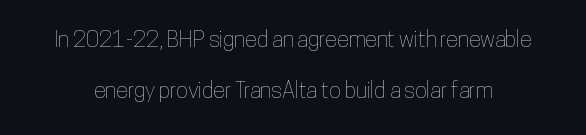
Q: Is the text italic (slanted)? A: No, it is upright.
Q: Is the text underlined? A: No.
Q: Is the spacing between letters normal or unusually wide? A: Normal.
Q: Is the spacing between lines tight, normal or loose? A: Loose.
